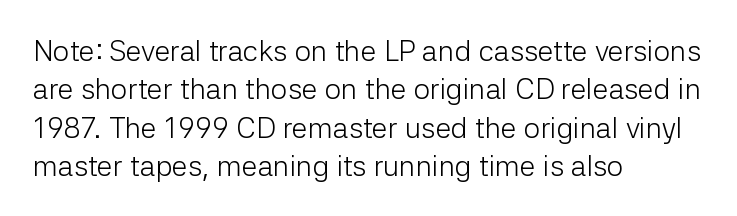
{"serif": "no", "italic": "no", "bold": "no", "weight": "light", "width": "normal", "stroke_contrast": "low", "x_height": "medium", "monospaced": "no", "underline": "no", "align": "left", "line_spacing": "normal", "line_spacing_ratio": 1.32, "letter_spacing": "normal", "letter_spacing_em": 0.0, "glyph_px": 29}
